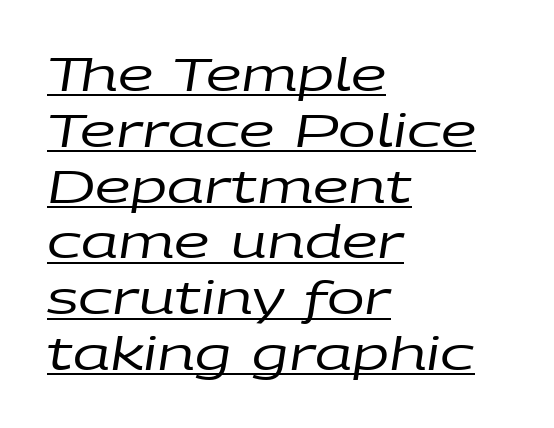
{"italic": "yes", "lean": "right", "slant_degrees": 9, "bold": "no", "weight": "regular", "width": "wide", "stroke_contrast": "low", "x_height": "large", "monospaced": "no", "underline": "yes", "align": "left", "line_spacing_ratio": 1.24, "letter_spacing": "normal", "letter_spacing_em": 0.0, "glyph_px": 45}
